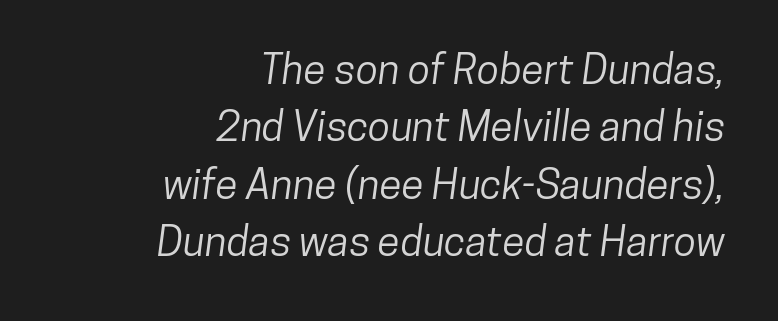
{"serif": "no", "width": "condensed", "stroke_contrast": "low", "x_height": "medium", "monospaced": "no", "underline": "no", "align": "right", "line_spacing": "normal", "line_spacing_ratio": 1.4, "letter_spacing": "normal", "letter_spacing_em": 0.0, "glyph_px": 41}
